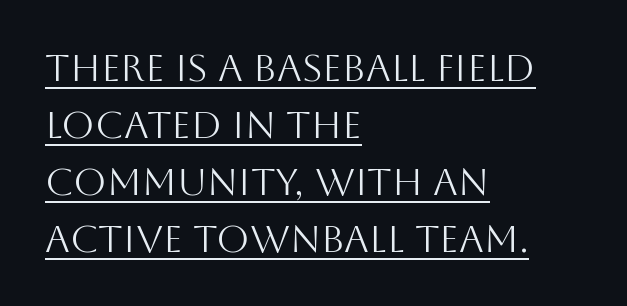
Q: Is the text bold? A: No.
Q: Is the text italic (slanted)? A: No, it is upright.
Q: Is the typeface a serif or a sans-serif typeface? A: Sans-serif.
Q: Is the text underlined? A: Yes.
Q: How is the paragraph aligned? A: Left-aligned.
Q: Is the spacing between letters normal or unusually wide? A: Normal.
Q: Is the spacing between lines tight, normal or loose? A: Normal.
Q: Width (condensed, normal, or wide)? A: Normal.
Q: Stroke contrast? A: Medium.
Q: x-height? A: Large.
Q: Monospaced? A: No.
